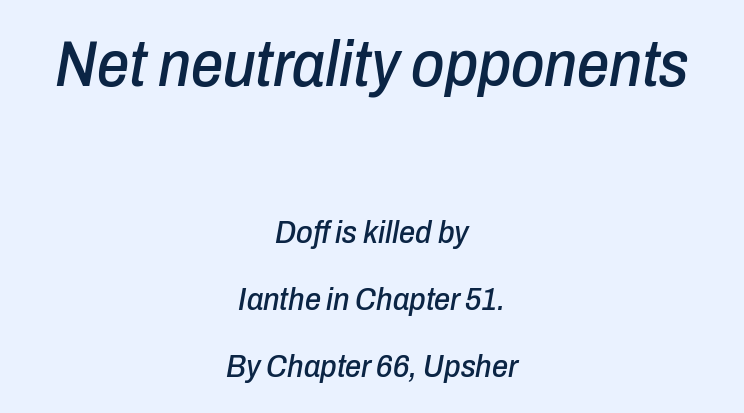
Think of a printed novel: that variable character pitch is what you see here. Compared with ordinary roman type, these characters are visibly tilted. Which chunk is bigger? The first one — the top block dwarfs the bottom. Glyph-to-glyph distance matches everyday printed text. This block would shrink considerably if given ordinary leading; it's expanded now. Neither beginnings nor endings align; midpoints do.
